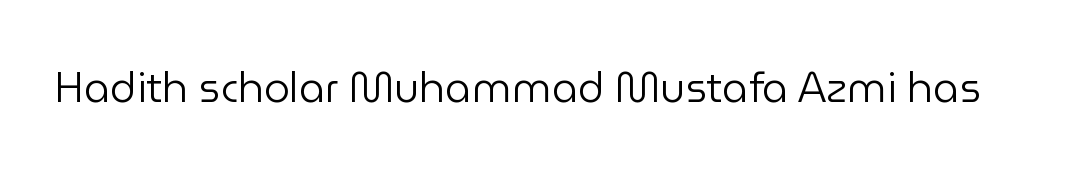
The image shows 41 px regular-weight sans-serif type, upright; set normal letter spacing, not underlined; low stroke contrast and a medium x-height.
